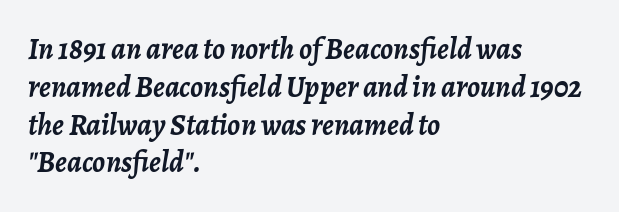
Spacing verdict: proportional, widths tailored to each character. Rule under the text: the space is simply empty. Each glyph is drawn with heavy, bold strokes. Baseline-to-baseline distance is the conventional proportion of letter height. The horizontal fit of the characters is conventional and even. This rendering uses left alignment, leaving the right contour irregular.
